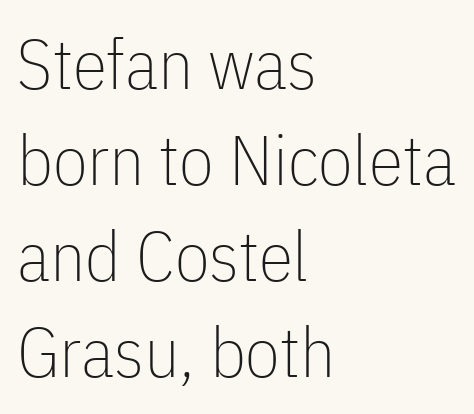
Note: no serifs on the glyphs. The face used here is proportionally spaced, like ordinary book or web type. Stroke mass is kept to a normal reading level or below. Successive baselines arrive at the customary interval. Horizontally, the lines are justified to the leading edge only. What stands out about the letter spacing? Nothing — it is the standard amount.
